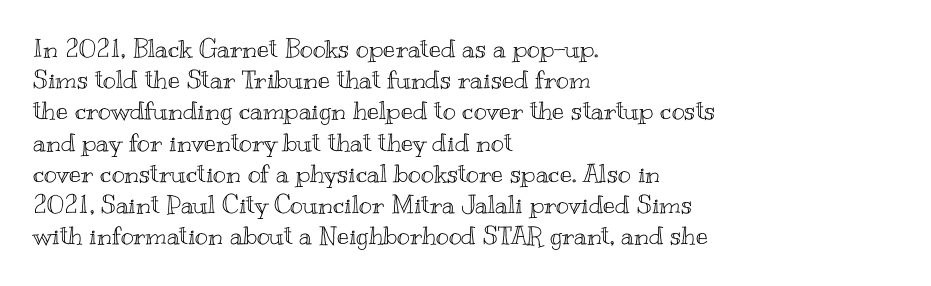
{"italic": "no", "underline": "no", "align": "left", "line_spacing": "normal", "line_spacing_ratio": 1.25, "letter_spacing": "normal", "letter_spacing_em": 0.0, "glyph_px": 25}
